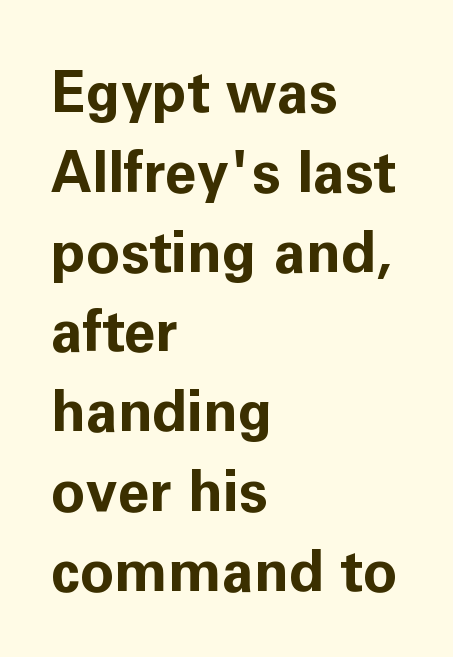
Q: Is the text bold? A: Yes.
Q: Is the text italic (slanted)? A: No, it is upright.
Q: Is the typeface a serif or a sans-serif typeface? A: Sans-serif.
Q: Is the text underlined? A: No.
Q: How is the paragraph aligned? A: Left-aligned.
Q: Is the spacing between letters normal or unusually wide? A: Normal.
Q: Is the spacing between lines tight, normal or loose? A: Normal.
Q: Width (condensed, normal, or wide)? A: Normal.
Q: Stroke contrast? A: Low.
Q: x-height? A: Medium.
Q: Monospaced? A: No.
